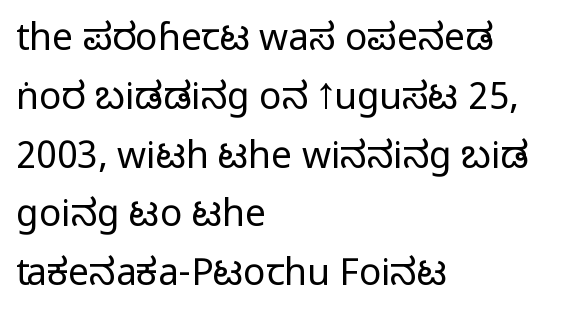
Q: Is the text bold? A: No.
Q: Is the text italic (slanted)? A: No, it is upright.
Q: Is the typeface a serif or a sans-serif typeface? A: Sans-serif.
Q: Is the text underlined? A: No.
Q: How is the paragraph aligned? A: Left-aligned.
Q: Is the spacing between letters normal or unusually wide? A: Normal.
Q: Is the spacing between lines tight, normal or loose? A: Normal.
Q: Width (condensed, normal, or wide)? A: Condensed.
Q: Stroke contrast? A: Low.
Q: x-height? A: Large.
Q: Monospaced? A: No.
